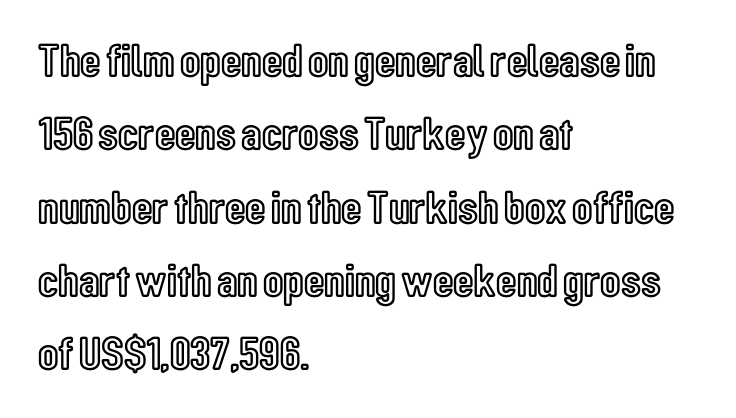
{"italic": "no", "width": "condensed", "x_height": "medium", "monospaced": "no", "underline": "no", "align": "left", "line_spacing": "normal", "line_spacing_ratio": 1.56, "letter_spacing": "normal", "letter_spacing_em": 0.0, "glyph_px": 47}
